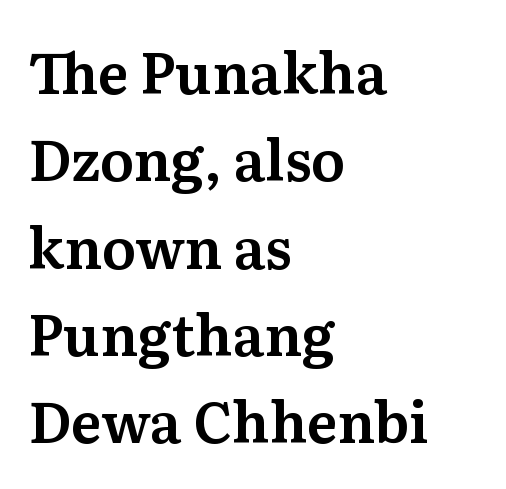
Q: Is the text italic (slanted)? A: No, it is upright.
Q: Is the typeface a serif or a sans-serif typeface? A: Serif.
Q: Is the text underlined? A: No.
Q: How is the paragraph aligned? A: Left-aligned.
Q: Is the spacing between letters normal or unusually wide? A: Normal.
Q: Is the spacing between lines tight, normal or loose? A: Normal.
Q: Width (condensed, normal, or wide)? A: Normal.
Q: Stroke contrast? A: Medium.
Q: x-height? A: Medium.
Q: Monospaced? A: No.
